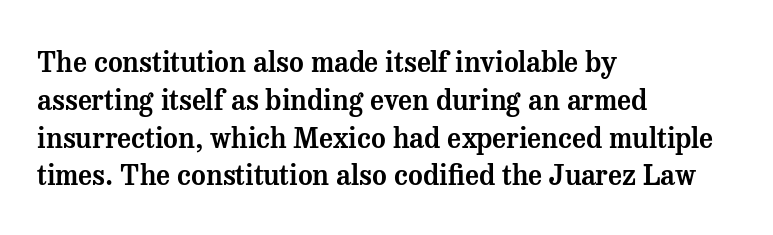
A normal amount of white space separates one row of letters from the next. The letterforms sit shoulder to shoulder at normal distance. A clean baseline with only descenders dipping below it. If you drew a ruler down the left edge, every line would touch it.
